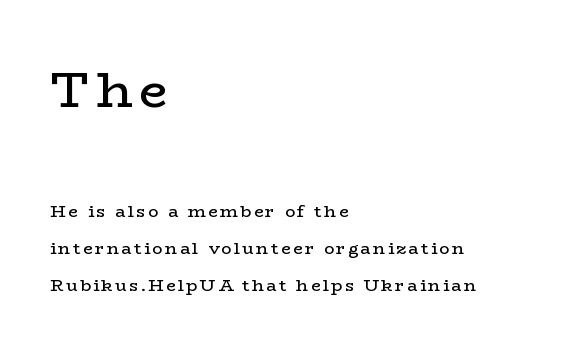
Q: Is the text bold? A: No.
Q: Is the text italic (slanted)? A: No, it is upright.
Q: Is the typeface a serif or a sans-serif typeface? A: Serif.
Q: Is the text underlined? A: No.
Q: How is the paragraph aligned? A: Left-aligned.
Q: Is the spacing between lines tight, normal or loose? A: Loose.
Q: Which block of text is set in a larger size, the first (top) or the second (bottom)? A: The first (top) one.
Q: Width (condensed, normal, or wide)? A: Wide.
Q: Stroke contrast? A: Low.
Q: x-height? A: Medium.
Q: Monospaced? A: No.
